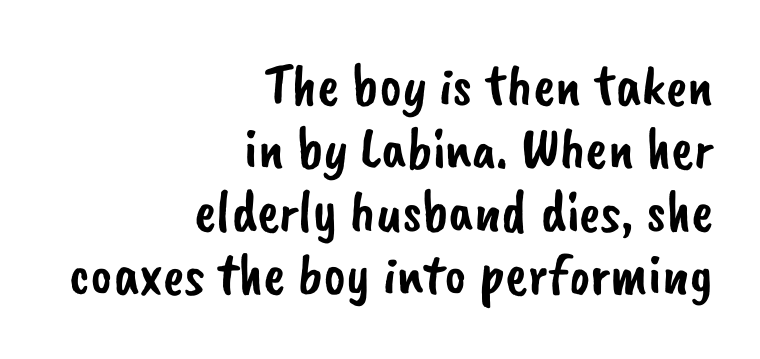
{"serif": "no", "width": "normal", "stroke_contrast": "low", "x_height": "small", "monospaced": "no", "underline": "no", "align": "right", "line_spacing": "tight", "line_spacing_ratio": 1.07, "letter_spacing": "normal", "letter_spacing_em": 0.0, "glyph_px": 59}
